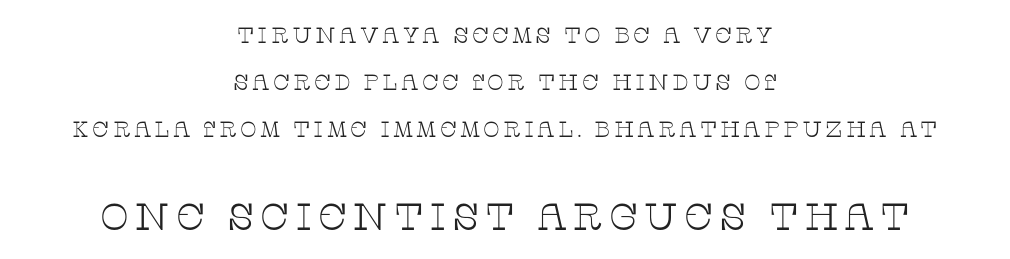
{"serif": "yes", "italic": "no", "bold": "no", "weight": "thin", "width": "wide", "stroke_contrast": "low", "x_height": "large", "monospaced": "no", "underline": "no", "align": "center", "line_spacing": "loose", "line_spacing_ratio": 2.13, "larger_block": "second", "size_ratio": 1.73, "glyph_px": 38}
